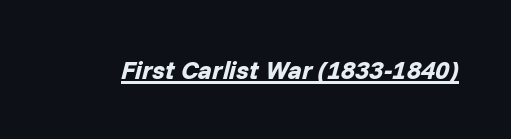
Caption: bold face, heavy strokes. Looks like someone drew a line under every word here. This sample uses plain, unmodified letter spacing. Italic: yes, the glyphs are oblique.
